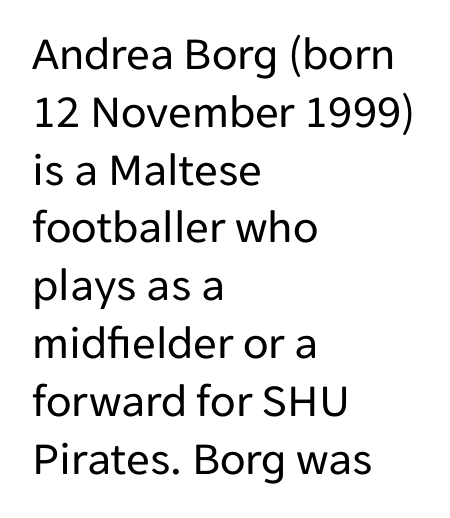
Q: Is the text bold? A: No.
Q: Is the text italic (slanted)? A: No, it is upright.
Q: Is the typeface a serif or a sans-serif typeface? A: Sans-serif.
Q: Is the text underlined? A: No.
Q: How is the paragraph aligned? A: Left-aligned.
Q: Is the spacing between letters normal or unusually wide? A: Normal.
Q: Width (condensed, normal, or wide)? A: Normal.
Q: Stroke contrast? A: Low.
Q: x-height? A: Medium.
Q: Monospaced? A: No.
